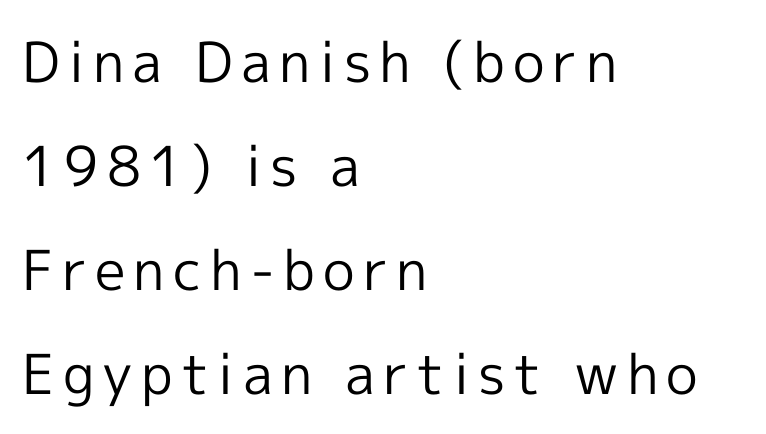
This sample uses an upright cut, with every glyph sitting square on the baseline. Letterform terminals end flat and unadorned throughout the passage. Just letters on the line, the space beneath them empty. This is not heavy type; no bold has been used. If you drew a ruler down the left edge, every line would touch it. Varying glyph widths throughout — classic text-font behaviour.
